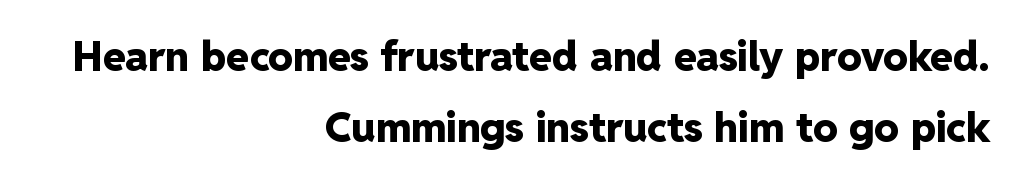
Q: Is the text bold? A: Yes.
Q: Is the text italic (slanted)? A: No, it is upright.
Q: Is the typeface a serif or a sans-serif typeface? A: Sans-serif.
Q: Is the text underlined? A: No.
Q: How is the paragraph aligned? A: Right-aligned.
Q: Is the spacing between letters normal or unusually wide? A: Normal.
Q: Width (condensed, normal, or wide)? A: Normal.
Q: Stroke contrast? A: Low.
Q: x-height? A: Medium.
Q: Monospaced? A: No.
